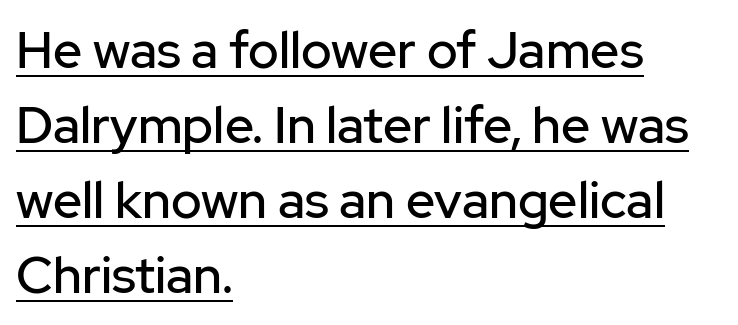
Alignment: flush left. This is underlined copy, the kind a proofreader might mark for attention. Nope, not italic — everything's standing straight. Is this a fixed-width face? No — the glyphs have proportional, varying widths. Observe the absence of serifs on each vertical stroke in this sample.
